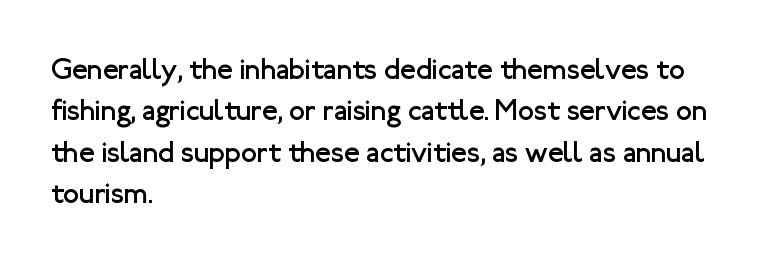
The image shows 29 px regular-weight sans-serif type, upright; set left-aligned, normal line spacing (1.43x), normal letter spacing, not underlined; low stroke contrast and a medium x-height.
